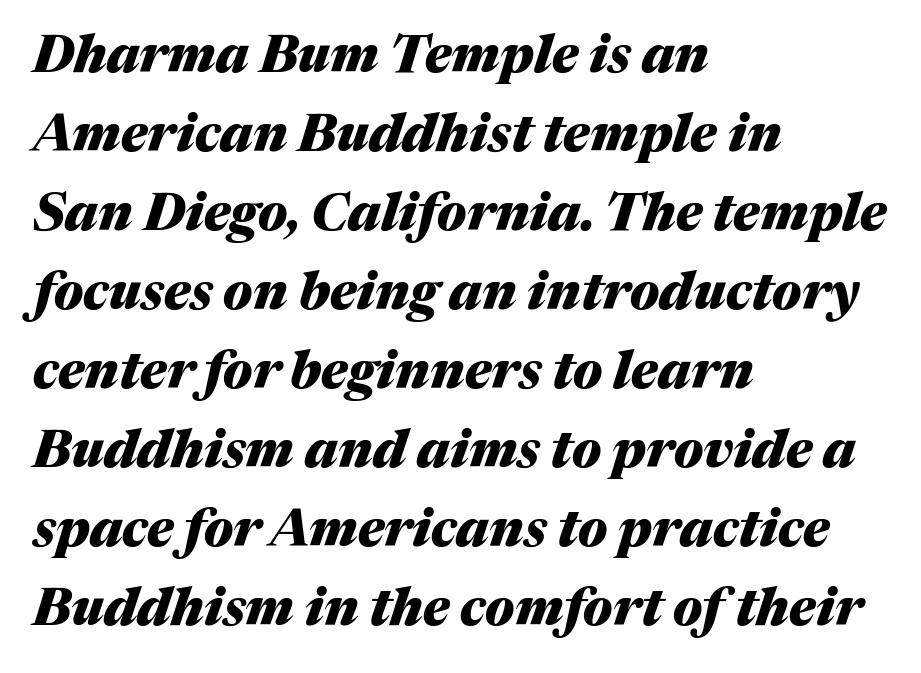
Q: Is the text bold? A: Yes.
Q: Is the text italic (slanted)? A: Yes, it leans right by about 17 degrees.
Q: Is the text underlined? A: No.
Q: How is the paragraph aligned? A: Left-aligned.
Q: Is the spacing between letters normal or unusually wide? A: Normal.
Q: Is the spacing between lines tight, normal or loose? A: Normal.
Q: Width (condensed, normal, or wide)? A: Normal.
Q: Stroke contrast? A: Medium.
Q: x-height? A: Medium.
Q: Monospaced? A: No.
